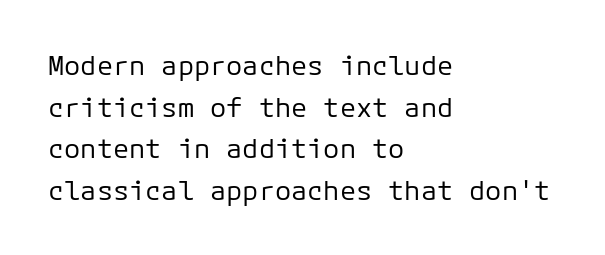
Q: Is the text bold? A: No.
Q: Is the text italic (slanted)? A: No, it is upright.
Q: Is the text underlined? A: No.
Q: How is the paragraph aligned? A: Left-aligned.
Q: Is the spacing between letters normal or unusually wide? A: Normal.
Q: Is the spacing between lines tight, normal or loose? A: Normal.
